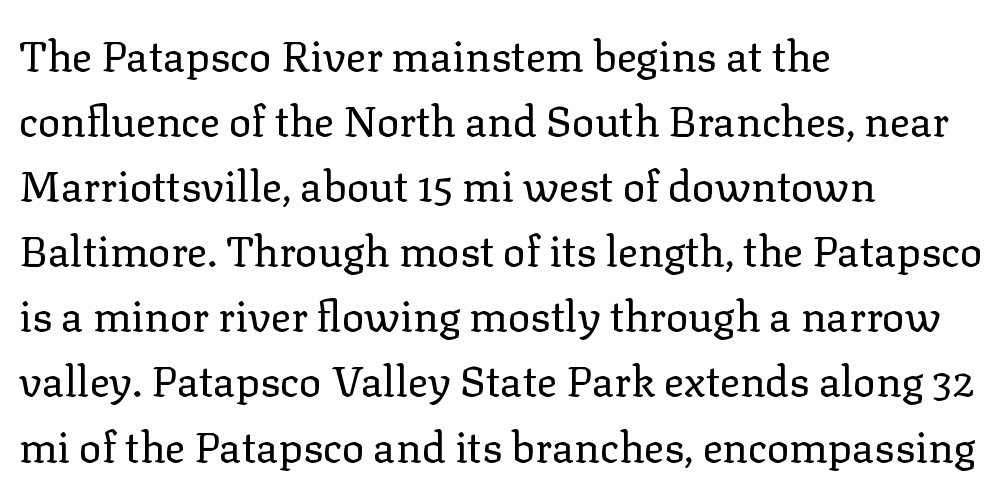
{"serif": "yes", "italic": "no", "bold": "no", "weight": "regular", "width": "normal", "stroke_contrast": "low", "x_height": "medium", "monospaced": "no", "underline": "no", "align": "left", "line_spacing": "normal", "line_spacing_ratio": 1.55, "letter_spacing": "normal", "letter_spacing_em": 0.0, "glyph_px": 42}
